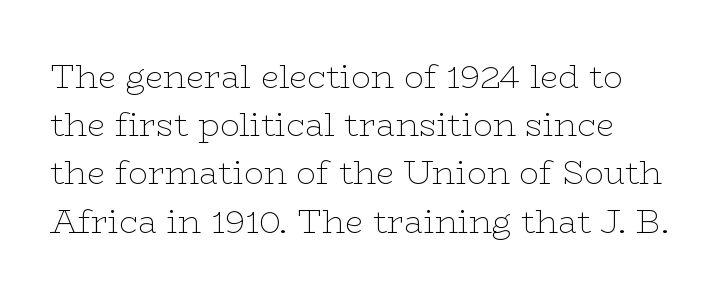
{"serif": "yes", "italic": "no", "bold": "no", "weight": "thin", "width": "wide", "stroke_contrast": "low", "x_height": "medium", "monospaced": "no", "underline": "no", "line_spacing": "normal", "line_spacing_ratio": 1.46, "letter_spacing": "normal", "letter_spacing_em": 0.0, "glyph_px": 33}
